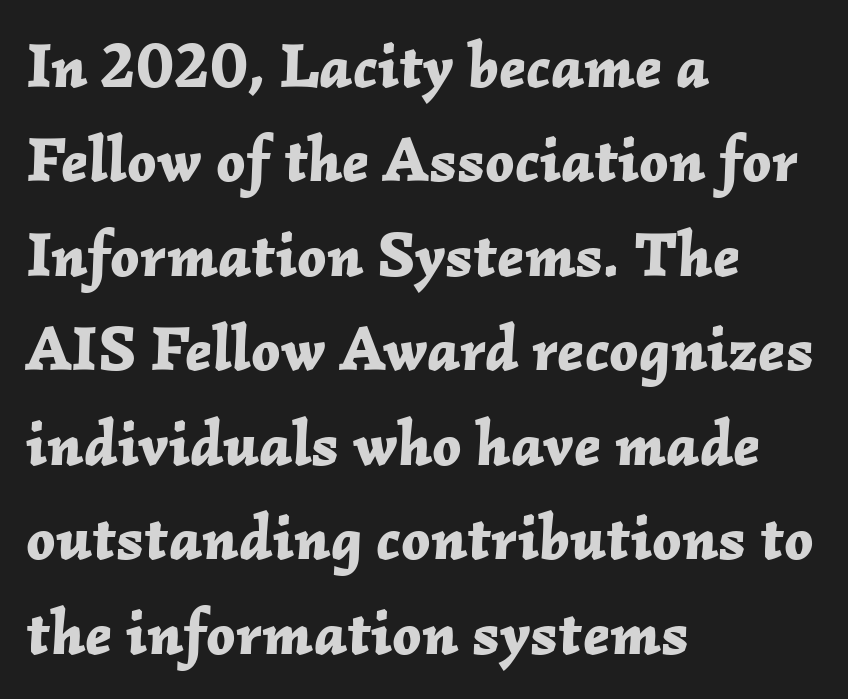
Q: Is the text bold? A: Yes.
Q: Is the text italic (slanted)? A: Yes, it leans right by about 2 degrees.
Q: Is the text underlined? A: No.
Q: How is the paragraph aligned? A: Left-aligned.
Q: Is the spacing between letters normal or unusually wide? A: Normal.
Q: Is the spacing between lines tight, normal or loose? A: Normal.
Q: Width (condensed, normal, or wide)? A: Normal.
Q: Stroke contrast? A: Low.
Q: x-height? A: Medium.
Q: Monospaced? A: No.
